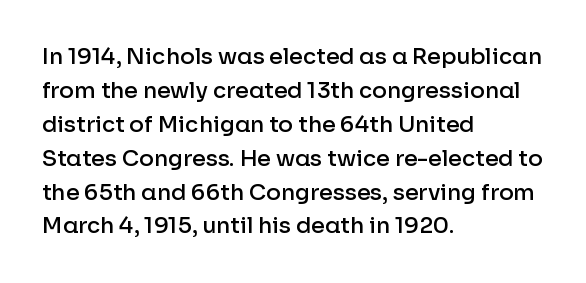
Notice how the stems are strictly vertical — no italics here. The passage shown has conventional tracking throughout. As a designer I'd log this as weight 600, semibold. Line beginnings align vertically; line endings do not.
